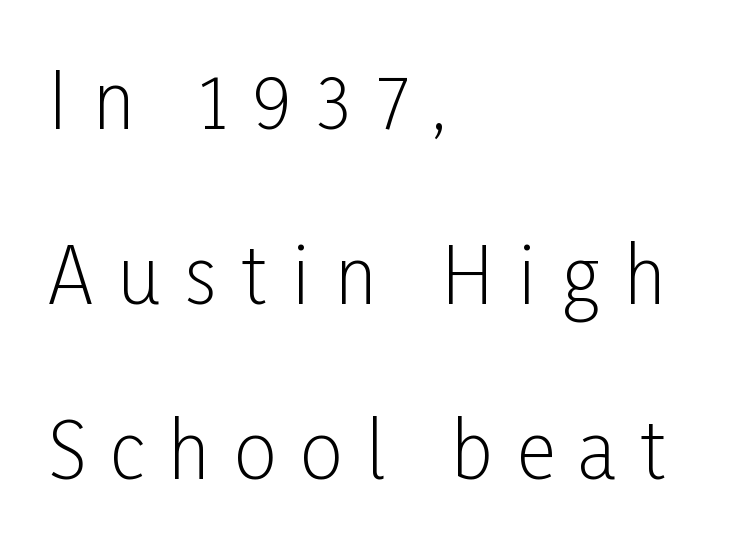
The image shows 76 px light, condensed sans-serif type, upright; set left-aligned, loose line spacing (2.3x), unusually wide letter spacing (+0.32 em), not underlined; low stroke contrast and a medium x-height.
